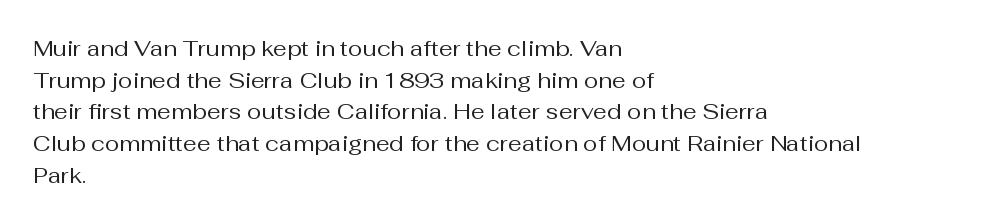
Ordinary non-slanted type is in use. Whoever set this chose a conventional vertical rhythm. Nothing unusual about the tracking: characters are spaced as the font intends. Every row of glyphs begins at an identical x-position on the left.
